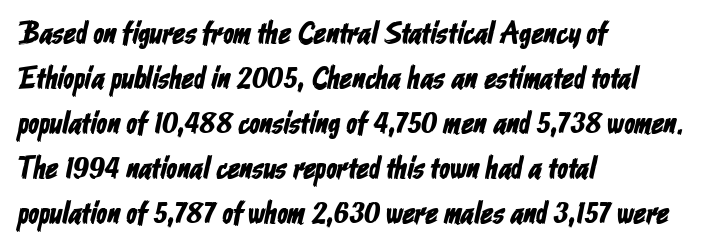
The image shows 31 px condensed sans-serif type; set left-aligned, normal line spacing (1.45x), normal letter spacing, not underlined; low stroke contrast and a medium x-height.
